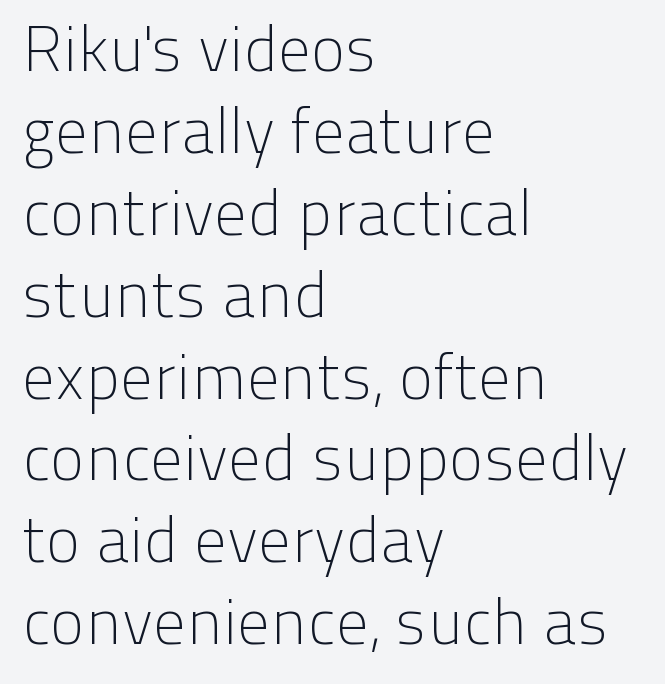
The image shows 65 px light sans-serif type, upright; set left-aligned, normal line spacing (1.26x), normal letter spacing, not underlined; low stroke contrast and a medium x-height.
